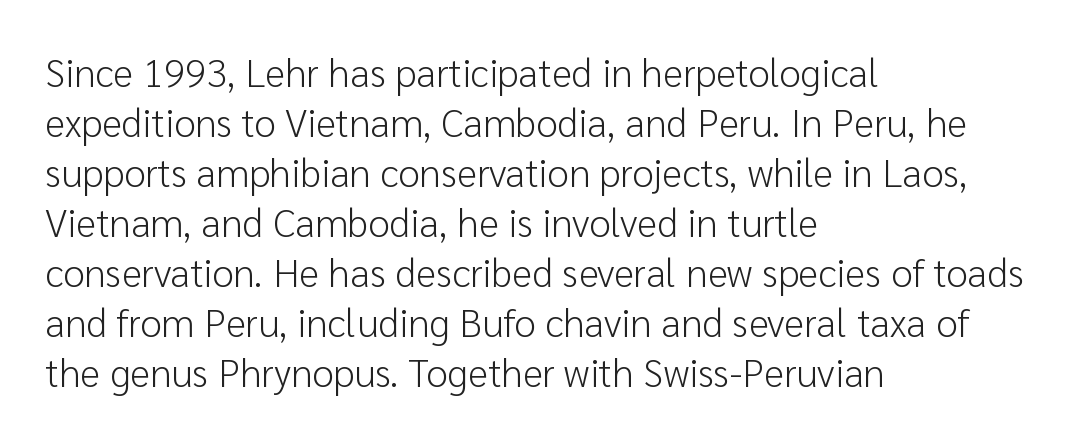
The image shows 39 px light sans-serif type, upright; set left-aligned, normal line spacing (1.28x), normal letter spacing, not underlined; low stroke contrast and a medium x-height.
